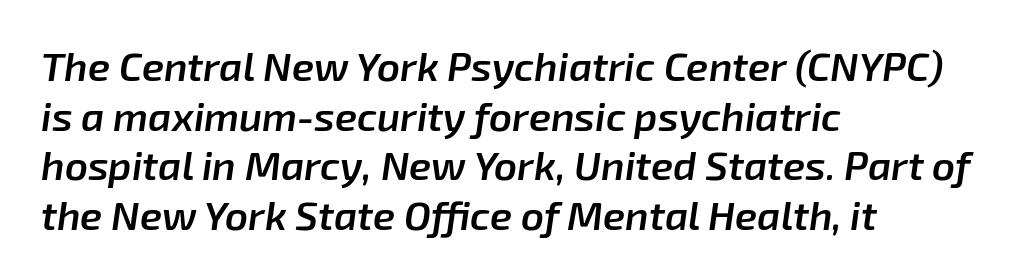
These lines stack with their left ends in a neat column. Is the letter spacing exaggerated? No — it looks like the ordinary default. Note the varied advance widths — an 'i' is clearly narrower than an 'm'. A typesetter would mark this as italic. Look at the stroke-to-counter ratio: somewhat heavy, a semibold.
